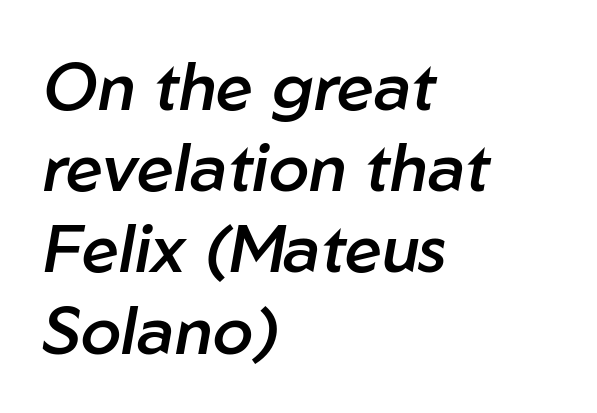
Here the glyphs are tracked normally, forming tight word shapes. Weight check: semibold — heavier than regular, not quite bold. It's the slanting kind of type. Clear beneath every line of the passage. This sample has the flowing, uneven cadence of proportional lettering.
